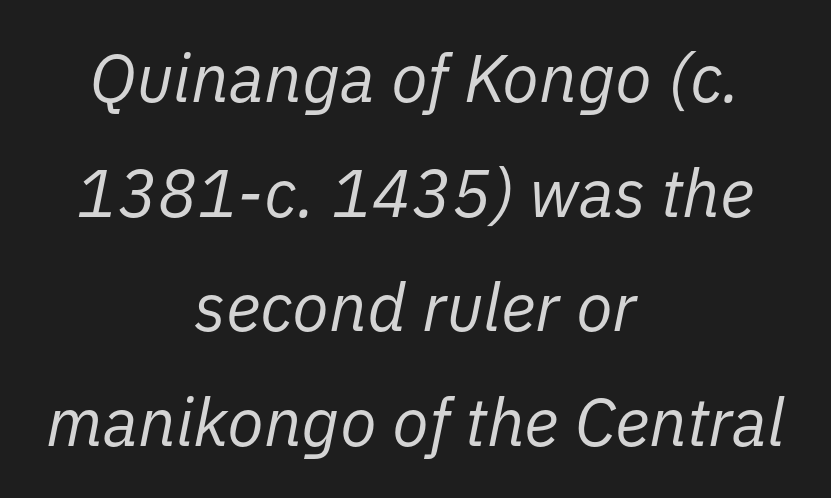
The image shows 67 px regular-weight type, italic (leaning right); set centered, line spacing 1.71x, normal letter spacing, not underlined; low stroke contrast and a medium x-height.
